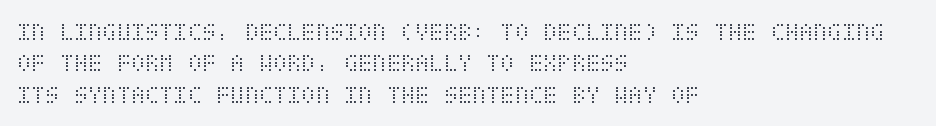
The image shows 26 px text type, upright; set left-aligned, line spacing 1.21x, normal letter spacing, not underlined.
